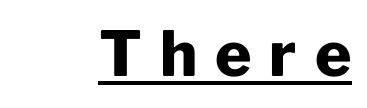
{"serif": "no", "italic": "no", "bold": "yes", "weight": "heavy", "width": "normal", "stroke_contrast": "low", "x_height": "medium", "monospaced": "no", "underline": "yes", "letter_spacing": "wide", "letter_spacing_em": 0.29, "glyph_px": 62}
